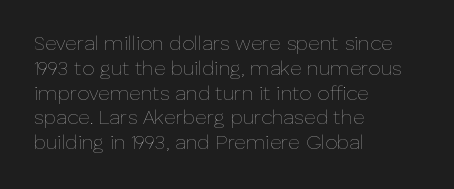
{"italic": "no", "bold": "no", "underline": "no", "align": "left", "line_spacing_ratio": 1.24, "letter_spacing": "normal", "letter_spacing_em": 0.0, "glyph_px": 20}
